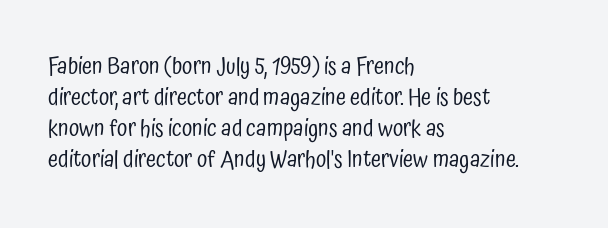
Posture: upright roman. The ragged edge is on the right, which tells us the setting is flush left. Reading down the column, the eye jumps a familiar distance to each next line. The specimen omits any rule beneath the text block's lines. The face looks like a standard text weight, possibly lighter.
